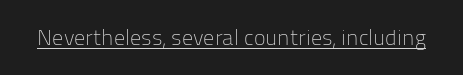
Q: Is the text bold? A: No.
Q: Is the text italic (slanted)? A: No, it is upright.
Q: Is the text underlined? A: Yes.
Q: Is the spacing between letters normal or unusually wide? A: Normal.
